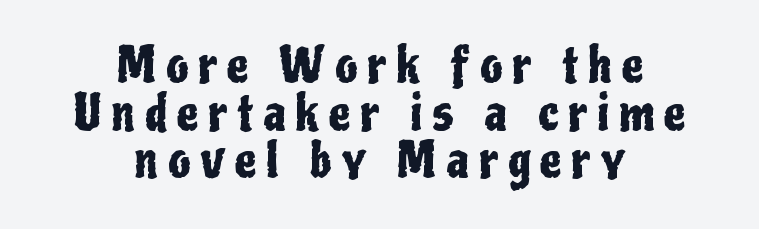
Q: Is the text italic (slanted)? A: No, it is upright.
Q: Is the typeface a serif or a sans-serif typeface? A: Sans-serif.
Q: Is the text underlined? A: No.
Q: How is the paragraph aligned? A: Centered.
Q: Is the spacing between letters normal or unusually wide? A: Unusually wide.
Q: Is the spacing between lines tight, normal or loose? A: Tight.
Q: Width (condensed, normal, or wide)? A: Condensed.
Q: Stroke contrast? A: Low.
Q: x-height? A: Medium.
Q: Monospaced? A: No.
